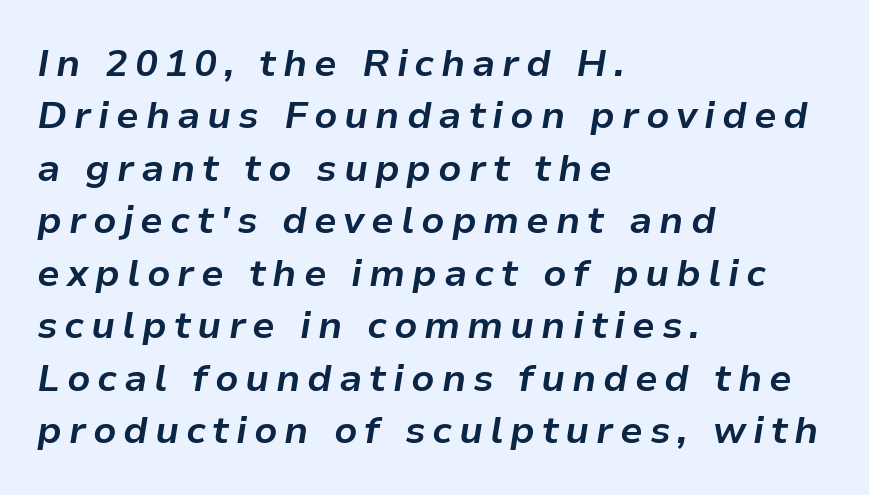
The image shows 38 px bold type, italic (leaning right); set left-aligned, normal line spacing (1.38x), not underlined; low stroke contrast and a medium x-height.
